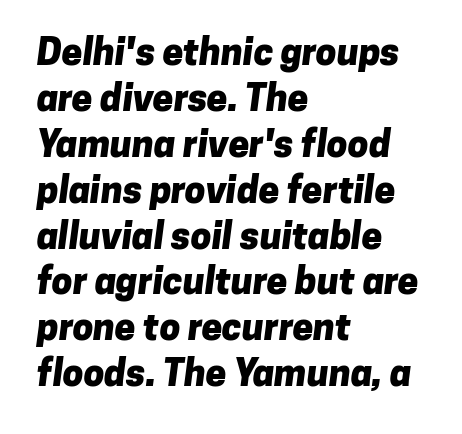
{"serif": "no", "bold": "yes", "weight": "heavy", "width": "normal", "stroke_contrast": "low", "x_height": "medium", "monospaced": "no", "underline": "no", "align": "left", "line_spacing_ratio": 1.24, "letter_spacing": "normal", "letter_spacing_em": 0.0, "glyph_px": 37}
